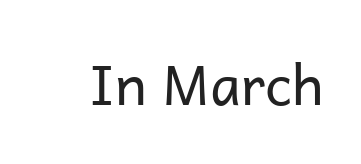
A typesetter would call this proportional, since set widths differ per character. The font sits on the lighter half of the weight spectrum, regular included. Italic? Not at all — the glyphs are vertical. Clear beneath every line of the passage. The letters sit at their default tracking, neither squeezed nor spread. This sample uses a sans-serif face.
